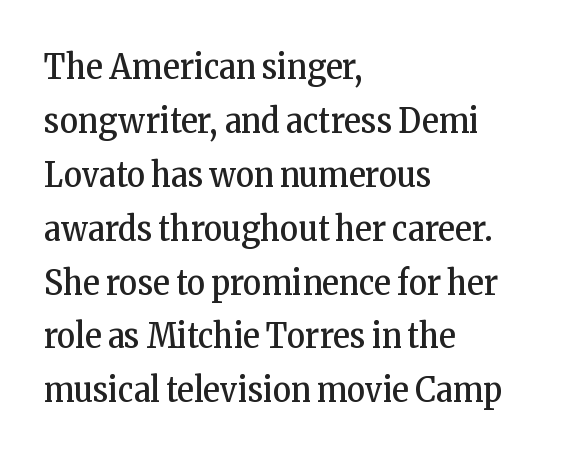
Q: Is the text bold? A: No.
Q: Is the text italic (slanted)? A: No, it is upright.
Q: Is the typeface a serif or a sans-serif typeface? A: Serif.
Q: Is the text underlined? A: No.
Q: How is the paragraph aligned? A: Left-aligned.
Q: Is the spacing between letters normal or unusually wide? A: Normal.
Q: Is the spacing between lines tight, normal or loose? A: Normal.
Q: Width (condensed, normal, or wide)? A: Condensed.
Q: Stroke contrast? A: Low.
Q: x-height? A: Medium.
Q: Monospaced? A: No.
